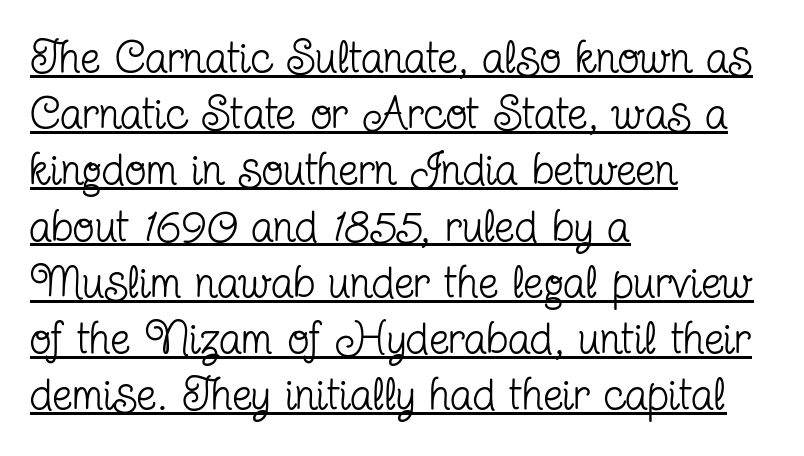
The image shows 45 px regular-weight, condensed serif type, upright; set left-aligned, normal line spacing (1.25x), normal letter spacing, underlined; low stroke contrast and a medium x-height.
